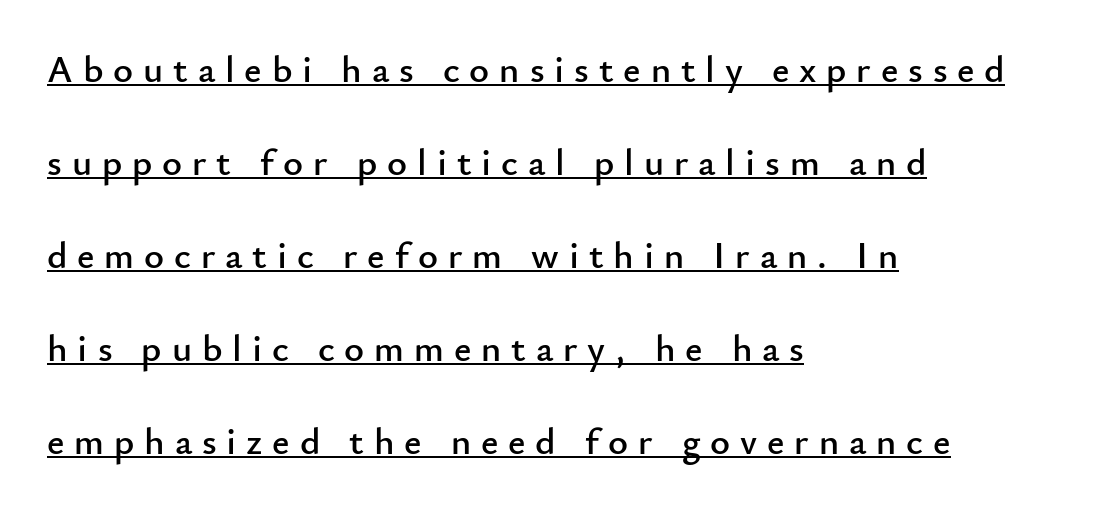
The image shows 38 px sans-serif type, upright; set left-aligned, loose line spacing (2.45x), unusually wide letter spacing (+0.26 em), underlined; low stroke contrast and a small x-height.
